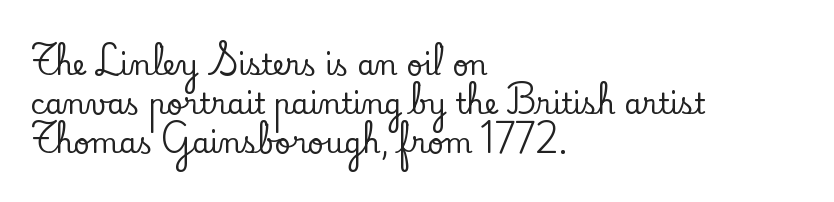
{"serif": "yes", "italic": "no", "width": "normal", "stroke_contrast": "low", "x_height": "small", "monospaced": "no", "underline": "no", "align": "left", "line_spacing": "normal", "line_spacing_ratio": 1.4, "letter_spacing": "normal", "letter_spacing_em": 0.0, "glyph_px": 28}
